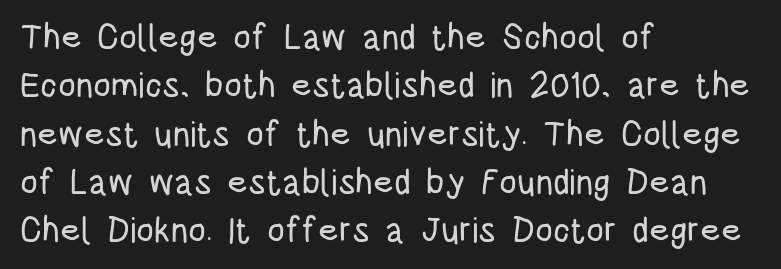
{"serif": "no", "italic": "no", "width": "condensed", "stroke_contrast": "low", "x_height": "large", "monospaced": "no", "underline": "no", "align": "left", "line_spacing": "normal", "line_spacing_ratio": 1.38, "letter_spacing": "normal", "letter_spacing_em": 0.0, "glyph_px": 35}
